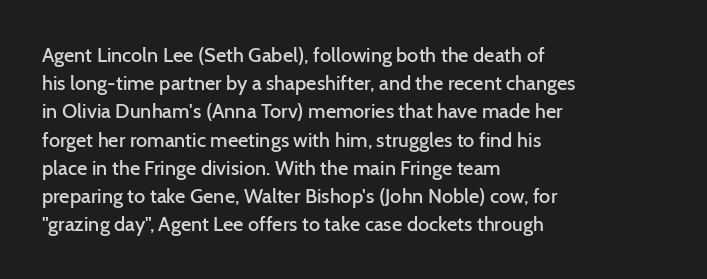
The image shows 20 px text type, upright; set left-aligned, normal line spacing (1.41x), normal letter spacing, not underlined.
